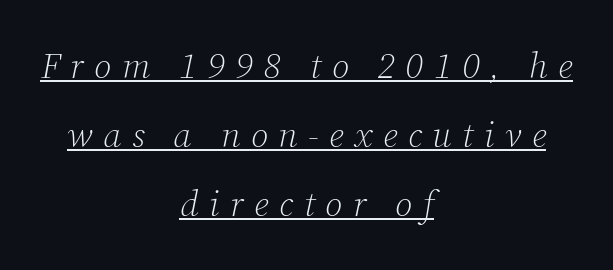
The font is comparable to plain body text, perhaps lighter. The face used here is seriffed, in the tradition of book romans. The letters are slanted; this is an italic face. Each word looks stretched out because of the extra space between its letters. Is there much room between lines? Yes — plenty of vertical air separates them.
